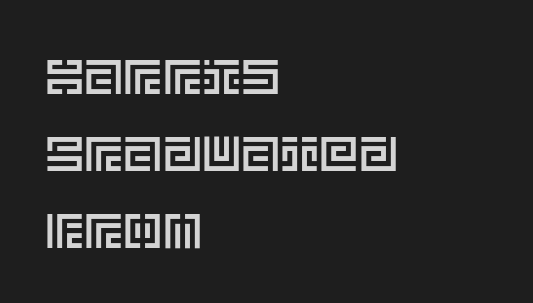
Q: Is the text italic (slanted)? A: No, it is upright.
Q: Is the text underlined? A: No.
Q: How is the paragraph aligned? A: Left-aligned.
Q: Is the spacing between letters normal or unusually wide? A: Normal.
Q: Is the spacing between lines tight, normal or loose? A: Normal.
Q: Width (condensed, normal, or wide)? A: Normal.
Q: x-height? A: Large.
